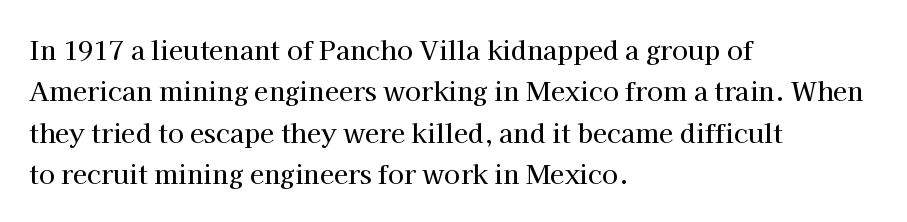
{"italic": "no", "underline": "no", "align": "left", "line_spacing": "normal", "line_spacing_ratio": 1.59, "letter_spacing": "normal", "letter_spacing_em": 0.0, "glyph_px": 26}
